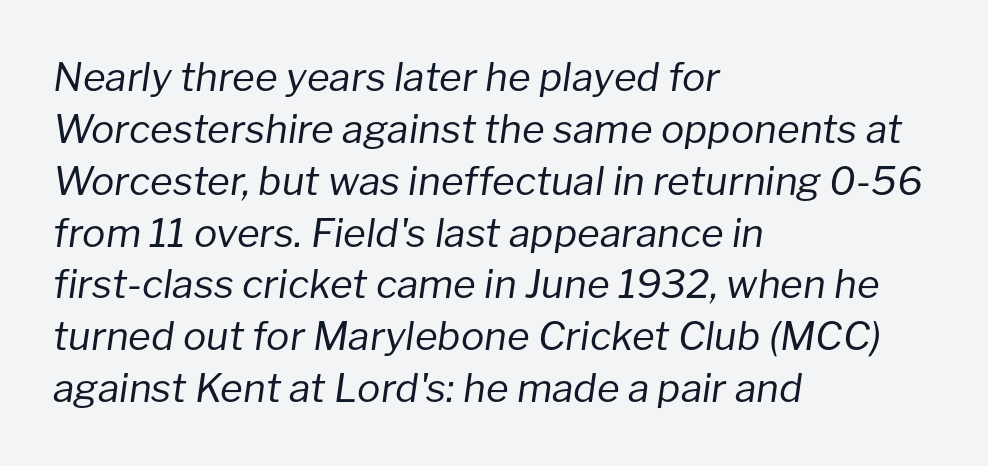
The image shows 39 px regular-weight type, italic (leaning right); set left-aligned, normal line spacing (1.33x), normal letter spacing, not underlined; low stroke contrast and a medium x-height.
